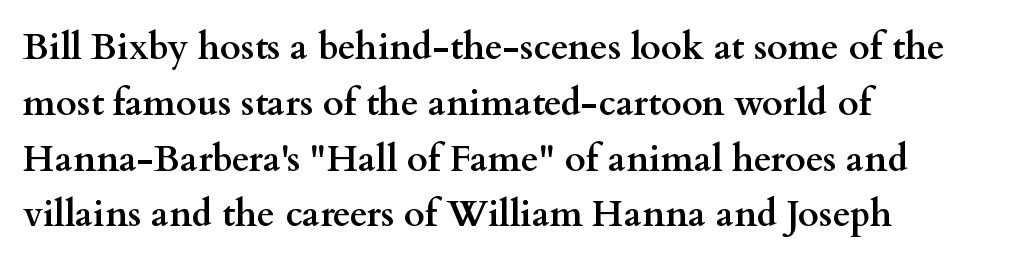
The image shows 36 px semibold, wide serif type, upright; set left-aligned, normal line spacing (1.55x), normal letter spacing, not underlined; medium stroke contrast and a small x-height.
